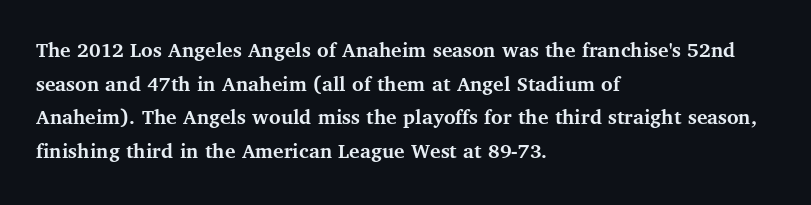
Q: Is the text bold? A: Yes.
Q: Is the text italic (slanted)? A: No, it is upright.
Q: Is the text underlined? A: No.
Q: How is the paragraph aligned? A: Left-aligned.
Q: Is the spacing between letters normal or unusually wide? A: Normal.
Q: Is the spacing between lines tight, normal or loose? A: Normal.
